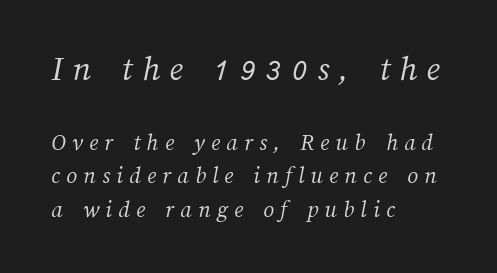
The passage shown begins with its larger block and ends with its smaller one. If you measured baseline to baseline, you'd find a middling distance. Stroke mass is kept to a normal reading level or below. Clear beneath every line of the passage.
